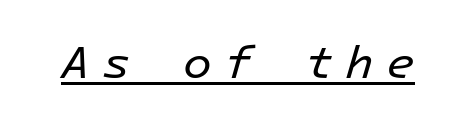
{"italic": "yes", "lean": "right", "slant_degrees": 16, "bold": "no", "weight": "regular", "width": "normal", "stroke_contrast": "low", "x_height": "medium", "monospaced": "yes", "underline": "yes", "letter_spacing": "wide", "letter_spacing_em": 0.25, "glyph_px": 47}
